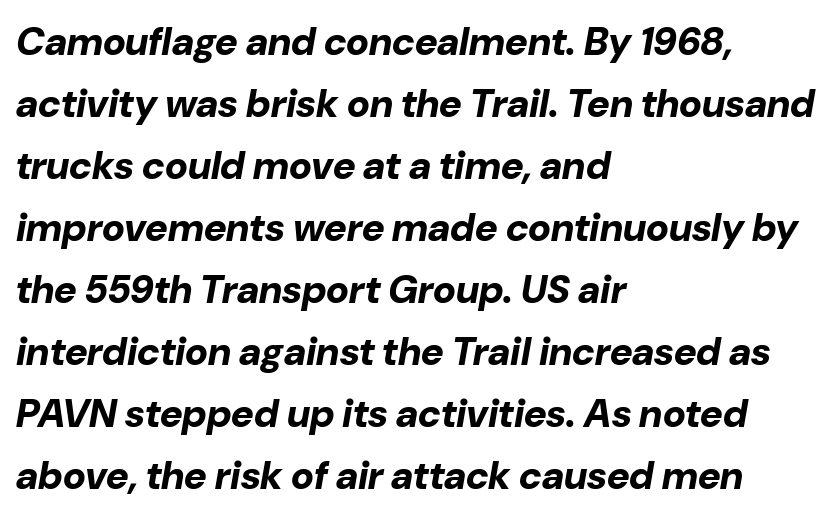
This sample keeps an unexceptional amount of space between lines. These lines carry a lot of weight — the face is fully bold. The glyphs look as if they've been sheared to an angle. Spacing verdict: proportional, widths tailored to each character. If you drew a ruler down the left edge, every line would touch it.
